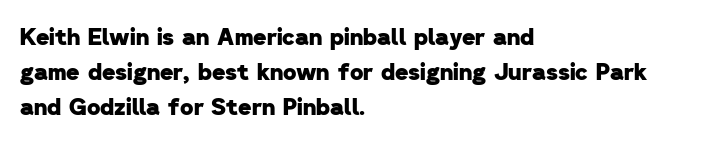
Emphasis by weight is at full strength: bold. The space between consecutive lines is moderate. This rendering uses left alignment, leaving the right contour irregular. Plain, unruled lines of type. Honestly, the letter spacing is just normal — you wouldn't notice it.
